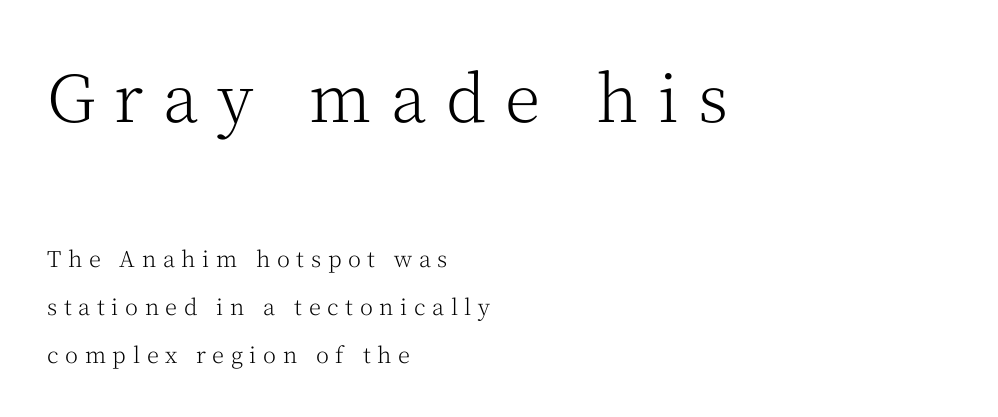
{"serif": "yes", "italic": "no", "bold": "no", "weight": "light", "width": "normal", "stroke_contrast": "medium", "x_height": "medium", "monospaced": "no", "underline": "no", "align": "left", "line_spacing": "loose", "line_spacing_ratio": 2.18, "letter_spacing": "wide", "letter_spacing_em": 0.3, "larger_block": "first", "size_ratio": 2.95, "glyph_px": 65}
